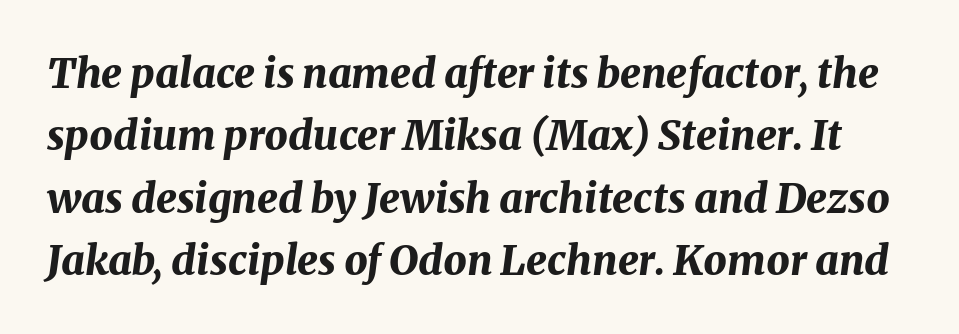
Note the varied advance widths — an 'i' is clearly narrower than an 'm'. Quick note: interline space is typical. Characters are canted at an angle relative to the baseline's perpendicular. Strokes here are thick enough to call this a true bold. Is the letter spacing exaggerated? No — it looks like the ordinary default. The string is rendered with underlining switched off.
